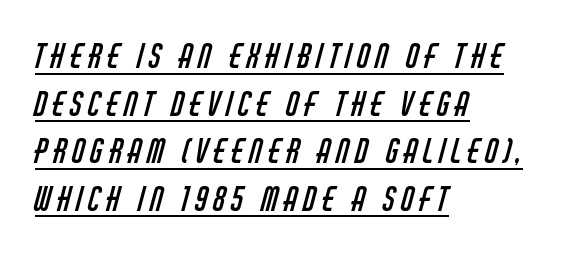
The glyphs are accompanied by a horizontal stroke just below them. These lines are set flush left with a ragged right edge. In terms of leading, this rendering sits right in the middle. Is this a fixed-width face? No — the glyphs have proportional, varying widths.
